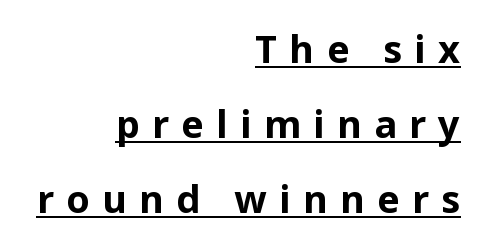
{"serif": "no", "italic": "no", "bold": "yes", "weight": "bold", "width": "normal", "stroke_contrast": "low", "x_height": "medium", "monospaced": "no", "underline": "yes", "align": "right", "line_spacing": "loose", "line_spacing_ratio": 1.98, "letter_spacing": "wide", "letter_spacing_em": 0.32, "glyph_px": 38}
